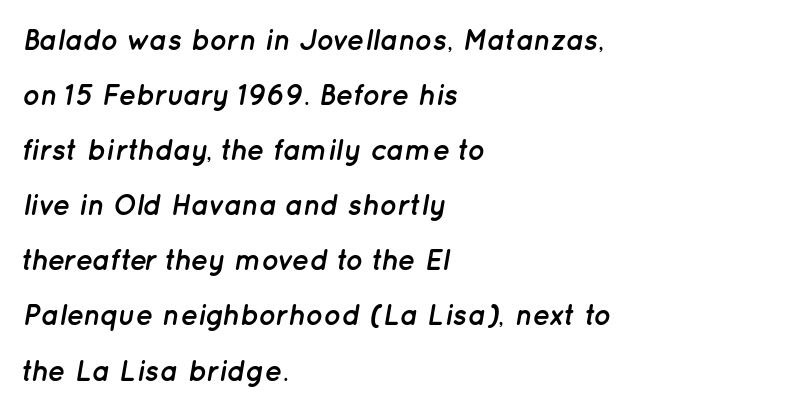
Q: Is the text bold? A: Yes.
Q: Is the text italic (slanted)? A: Yes, it leans right by about 12 degrees.
Q: Is the text underlined? A: No.
Q: How is the paragraph aligned? A: Left-aligned.
Q: Is the spacing between letters normal or unusually wide? A: Normal.
Q: Is the spacing between lines tight, normal or loose? A: Loose.
Q: Width (condensed, normal, or wide)? A: Normal.
Q: Stroke contrast? A: Low.
Q: x-height? A: Medium.
Q: Monospaced? A: No.
